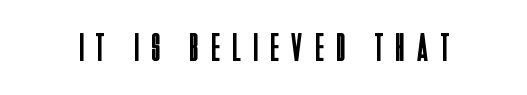
The image shows 40 px regular-weight, condensed sans-serif type, upright; set unusually wide letter spacing (+0.32 em), not underlined; low stroke contrast and a large x-height.
